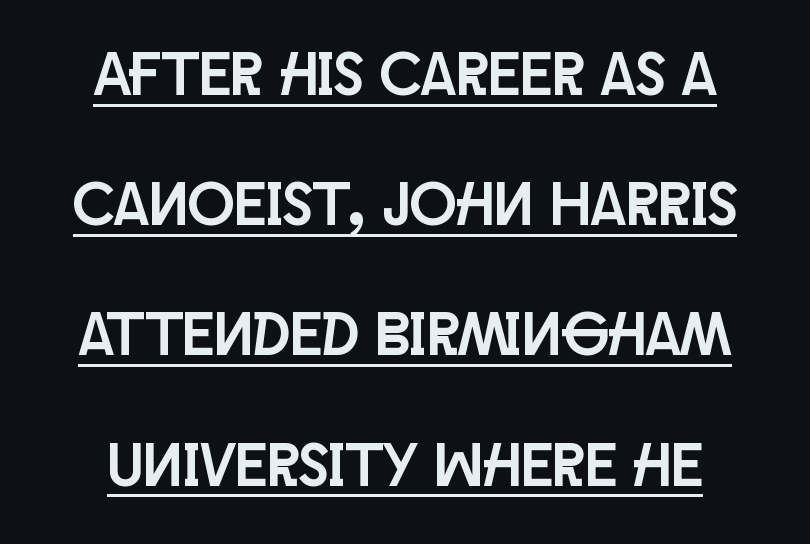
{"serif": "no", "italic": "no", "width": "condensed", "stroke_contrast": "low", "x_height": "large", "monospaced": "no", "underline": "yes", "line_spacing": "loose", "line_spacing_ratio": 2.1, "letter_spacing": "normal", "letter_spacing_em": 0.0, "glyph_px": 62}
